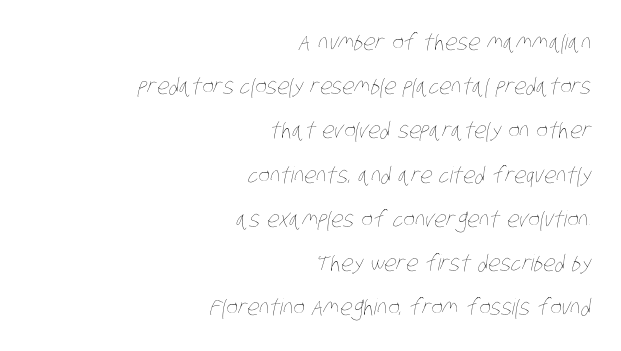
Q: Is the text bold? A: No.
Q: Is the text underlined? A: No.
Q: How is the paragraph aligned? A: Right-aligned.
Q: Is the spacing between letters normal or unusually wide? A: Normal.
Q: Is the spacing between lines tight, normal or loose? A: Loose.
